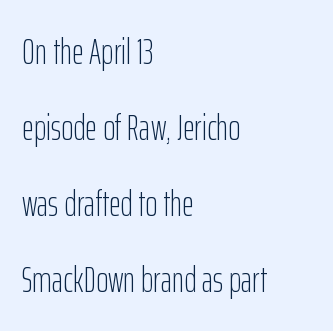
Q: Is the text bold? A: No.
Q: Is the text italic (slanted)? A: No, it is upright.
Q: Is the typeface a serif or a sans-serif typeface? A: Sans-serif.
Q: Is the text underlined? A: No.
Q: How is the paragraph aligned? A: Left-aligned.
Q: Is the spacing between letters normal or unusually wide? A: Normal.
Q: Is the spacing between lines tight, normal or loose? A: Loose.
Q: Width (condensed, normal, or wide)? A: Condensed.
Q: Stroke contrast? A: Low.
Q: x-height? A: Medium.
Q: Monospaced? A: No.
